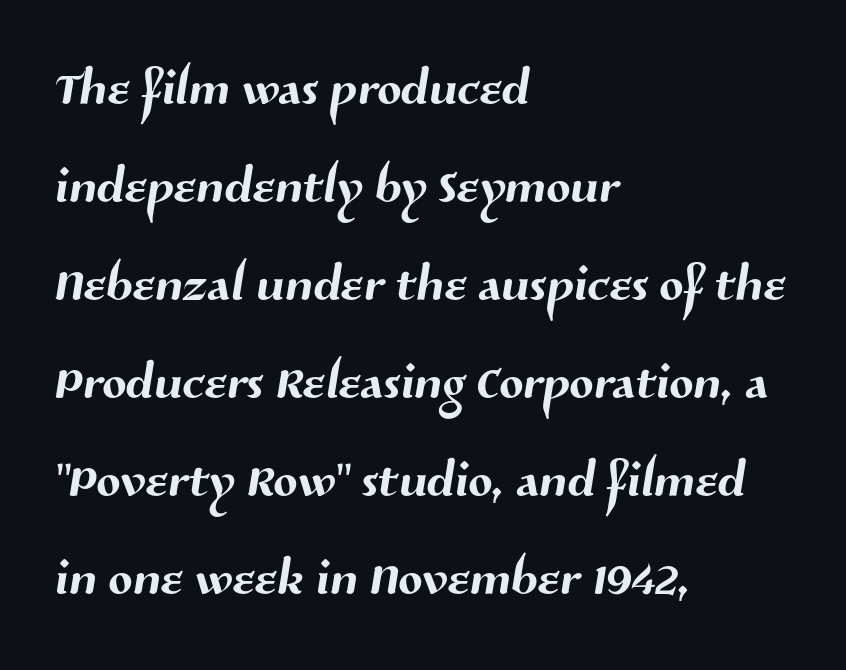
{"serif": "no", "width": "normal", "stroke_contrast": "medium", "x_height": "medium", "monospaced": "no", "underline": "no", "align": "left", "line_spacing": "normal", "line_spacing_ratio": 1.38, "letter_spacing": "normal", "letter_spacing_em": 0.0, "glyph_px": 71}
